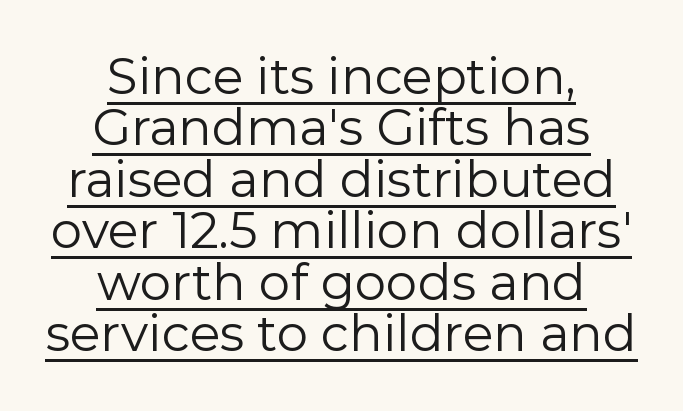
{"serif": "no", "italic": "no", "bold": "no", "weight": "regular", "width": "normal", "stroke_contrast": "low", "x_height": "medium", "monospaced": "no", "underline": "yes", "align": "center", "line_spacing": "tight", "line_spacing_ratio": 1.03, "letter_spacing": "normal", "letter_spacing_em": 0.0, "glyph_px": 50}
